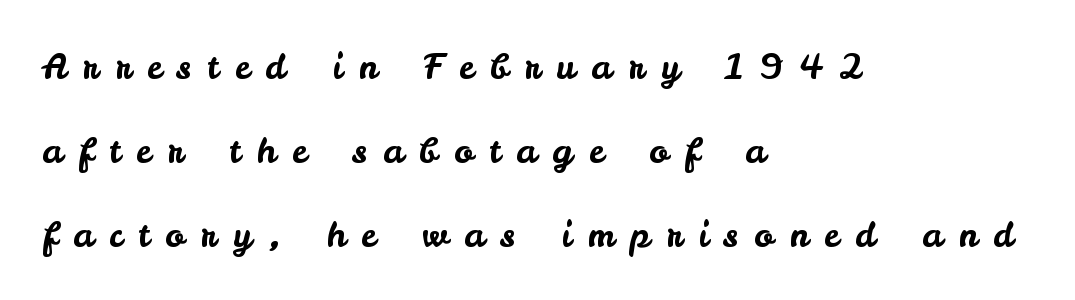
{"serif": "no", "width": "normal", "stroke_contrast": "low", "x_height": "small", "monospaced": "no", "underline": "no", "align": "left", "line_spacing": "loose", "line_spacing_ratio": 2.4, "letter_spacing": "wide", "letter_spacing_em": 0.46, "glyph_px": 35}
